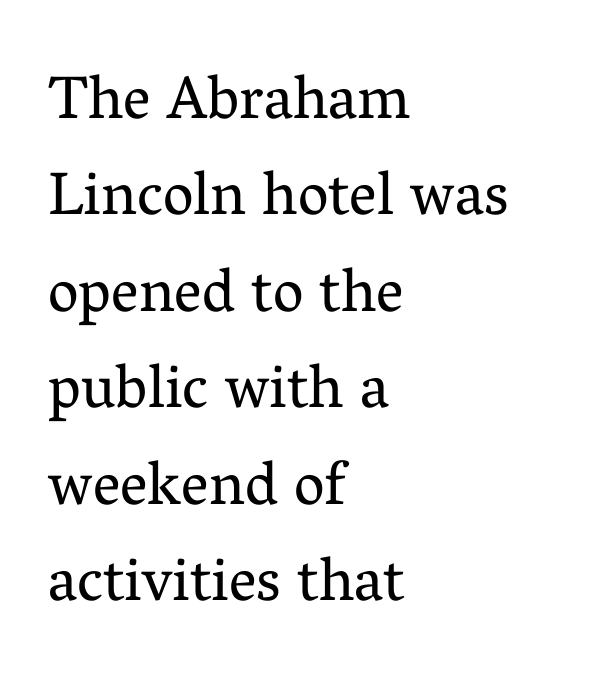
Leftover space on each line is placed entirely after the last word. The passage shown is typed in a proportional face where columns would drift. The letters carry serifs — small finishing strokes at the ends of their stems. The passage shown is not underscored anywhere. The letters stand upright; this is a roman face. Each new line begins a customary step beneath the previous one.
